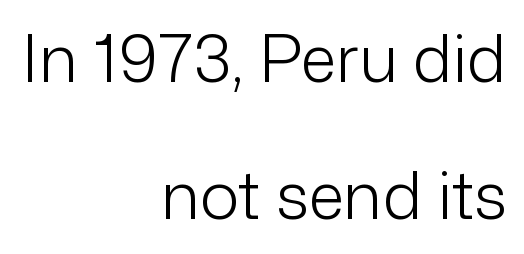
{"serif": "no", "italic": "no", "bold": "no", "weight": "light", "width": "normal", "stroke_contrast": "low", "x_height": "medium", "monospaced": "no", "underline": "no", "align": "right", "line_spacing": "loose", "line_spacing_ratio": 2.08, "letter_spacing": "normal", "letter_spacing_em": 0.0, "glyph_px": 66}
